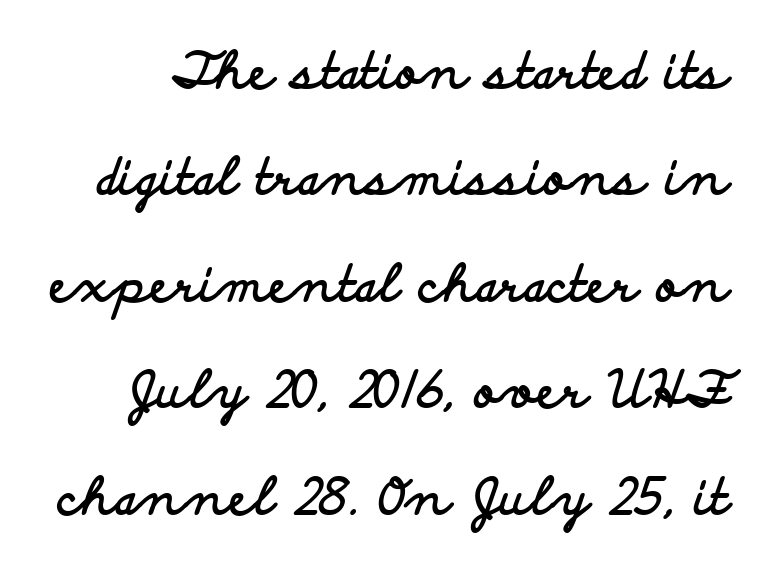
Proportional: the letters do not fall into vertical columns. Nobody drew a line under any word here. The lines are spread far apart with generous leading. Its strokes are broad and dark, the hallmark of bold type. Observe the ordinary spacing: letters are neighbours, not strangers.
